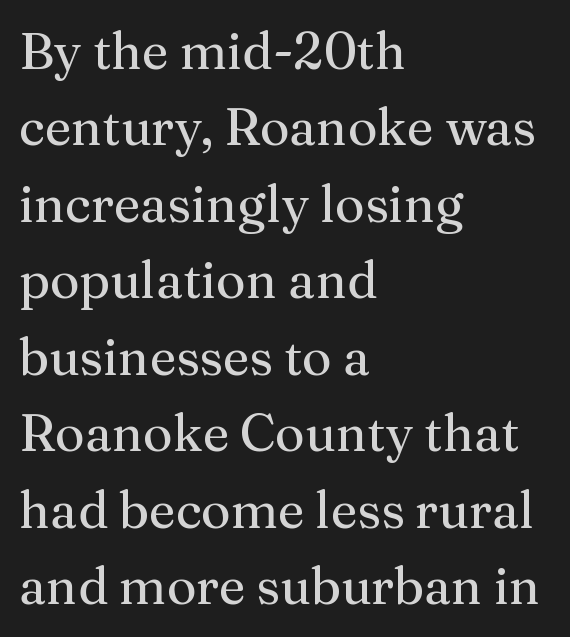
{"serif": "yes", "italic": "no", "bold": "no", "weight": "regular", "width": "normal", "stroke_contrast": "medium", "x_height": "medium", "monospaced": "no", "underline": "no", "align": "left", "line_spacing": "normal", "line_spacing_ratio": 1.5, "letter_spacing": "normal", "letter_spacing_em": 0.0, "glyph_px": 51}
